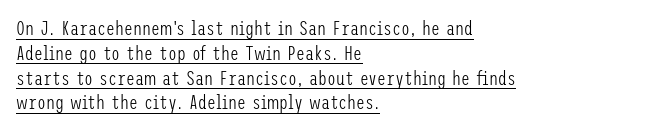
Summary of weight: not heavy and not bold. The specimen reads as upright at a glance. Somebody hit Ctrl+U on this one — the words are underlined. Compared with typical body copy, the letter spacing here is the same. Typeset ragged right — the left edge is the straight one.
